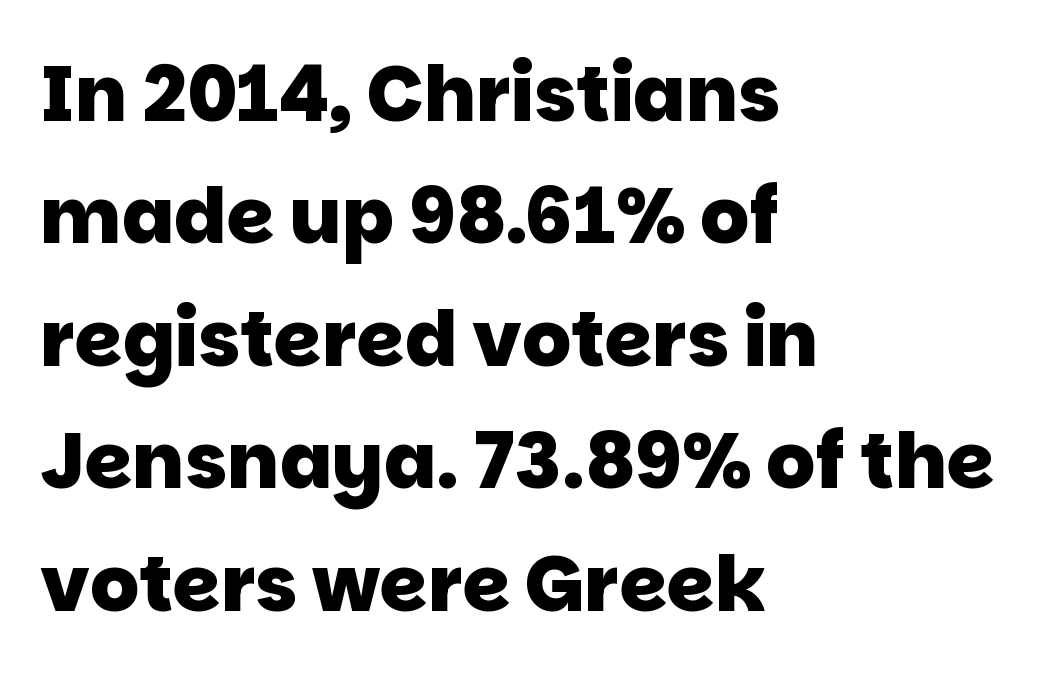
{"serif": "no", "bold": "yes", "weight": "heavy", "width": "normal", "stroke_contrast": "low", "x_height": "large", "monospaced": "no", "underline": "no", "align": "left", "line_spacing": "normal", "line_spacing_ratio": 1.59, "letter_spacing": "normal", "letter_spacing_em": 0.0, "glyph_px": 77}
